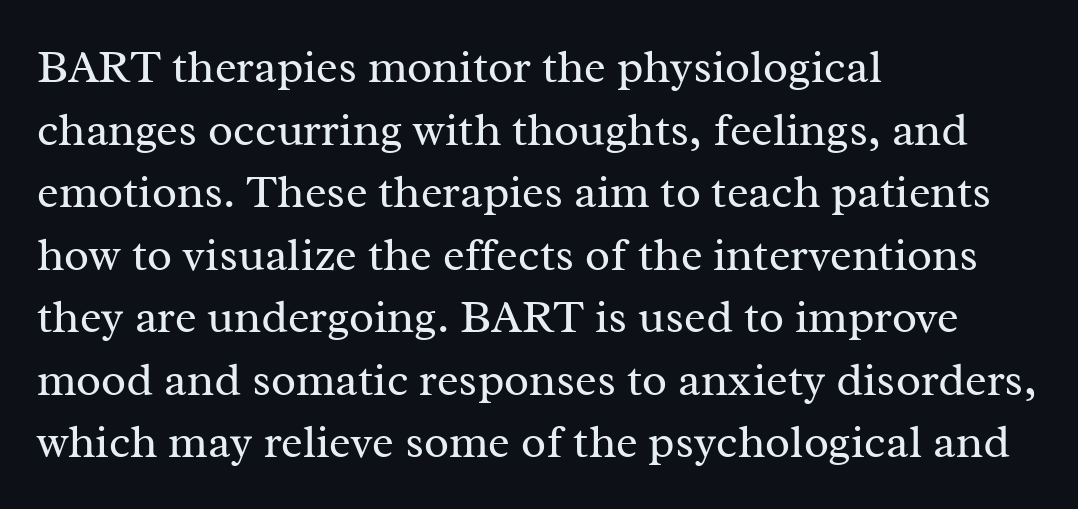
The image shows 46 px regular-weight serif type, upright; set left-aligned, normal line spacing (1.36x), normal letter spacing, not underlined; medium stroke contrast and a medium x-height.
